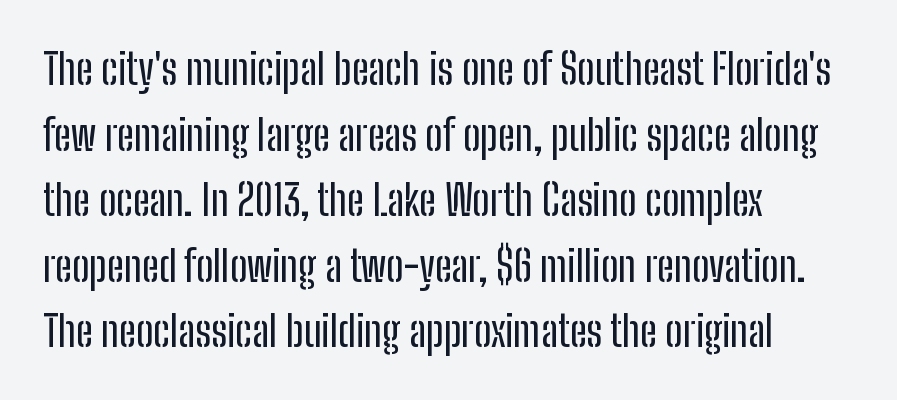
Q: Is the text italic (slanted)? A: No, it is upright.
Q: Is the typeface a serif or a sans-serif typeface? A: Sans-serif.
Q: Is the text underlined? A: No.
Q: How is the paragraph aligned? A: Left-aligned.
Q: Is the spacing between letters normal or unusually wide? A: Normal.
Q: Is the spacing between lines tight, normal or loose? A: Normal.
Q: Width (condensed, normal, or wide)? A: Condensed.
Q: Stroke contrast? A: Low.
Q: x-height? A: Medium.
Q: Monospaced? A: No.
